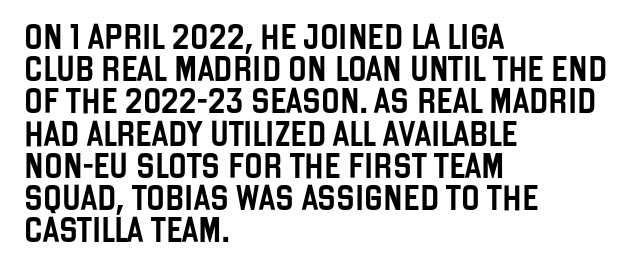
Q: Is the text italic (slanted)? A: No, it is upright.
Q: Is the text underlined? A: No.
Q: How is the paragraph aligned? A: Left-aligned.
Q: Is the spacing between letters normal or unusually wide? A: Normal.
Q: Is the spacing between lines tight, normal or loose? A: Normal.
